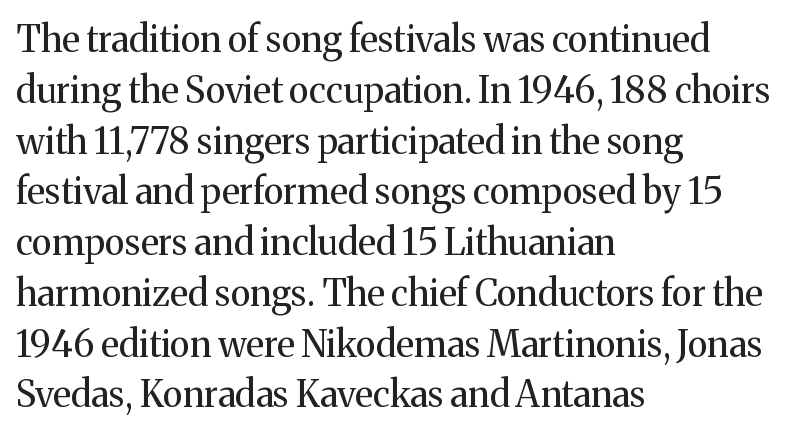
{"serif": "yes", "italic": "no", "bold": "no", "weight": "regular", "width": "normal", "stroke_contrast": "medium", "x_height": "medium", "monospaced": "no", "underline": "no", "align": "left", "line_spacing": "normal", "line_spacing_ratio": 1.41, "letter_spacing": "normal", "letter_spacing_em": 0.0, "glyph_px": 36}
